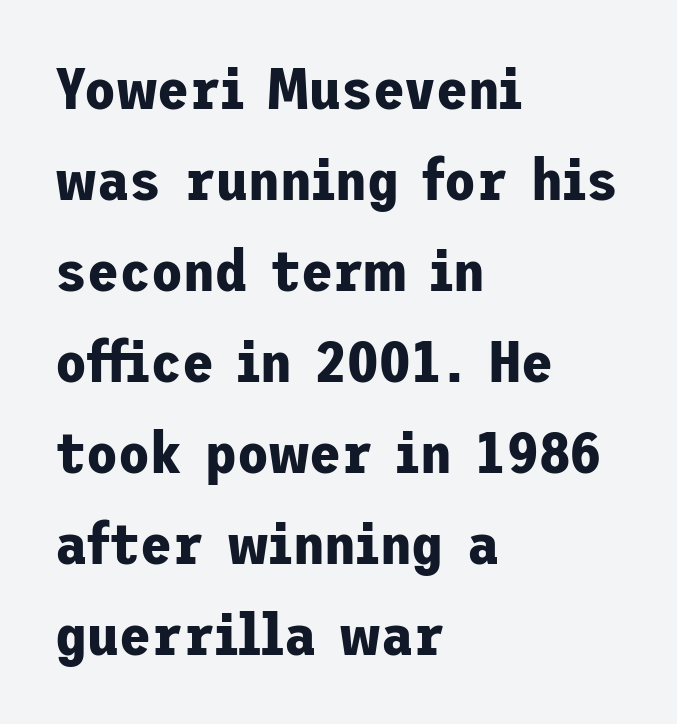
Decoration check: the copy has no underline. Casual observation: everything's shoved over to the left. The rendering keeps characters at their native spacing. Horizontal bands of white between lines are of average thickness. The face used here has the dense, thick strokes of a bold.
